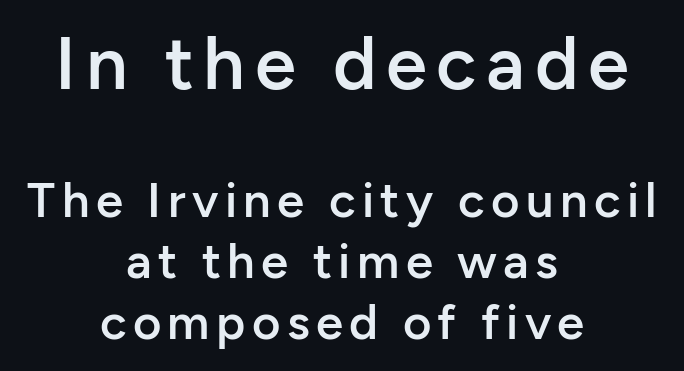
{"serif": "no", "italic": "no", "bold": "semi", "weight": "semibold", "width": "normal", "stroke_contrast": "low", "x_height": "medium", "monospaced": "no", "underline": "no", "align": "center", "line_spacing": "normal", "line_spacing_ratio": 1.25, "larger_block": "first", "size_ratio": 1.51, "glyph_px": 74}
